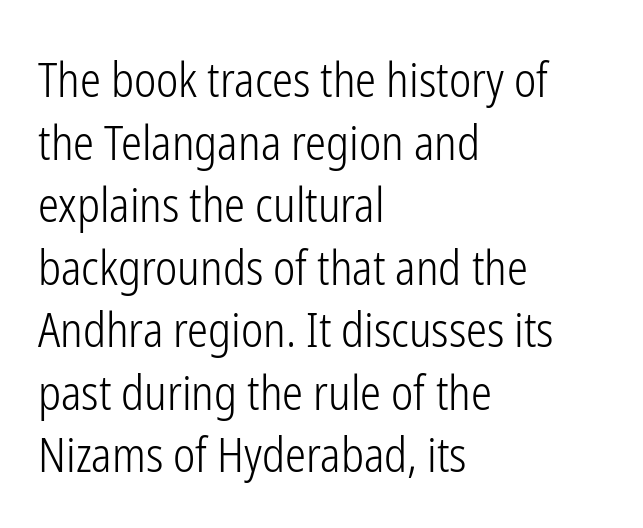
The text was rendered using a sans face with plain stroke endings. The rendering uses natural spacing where letterforms have individual widths. The letters stand upright; this is a roman face. All the whitespace from short lines collects on the right. The font is comparable to plain body text, perhaps lighter.
